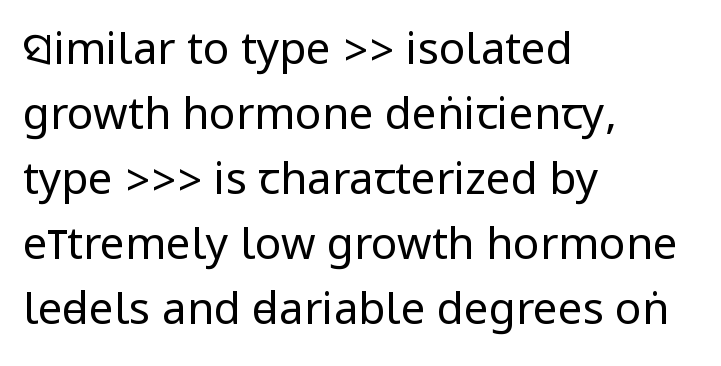
The image shows 44 px regular-weight, condensed sans-serif type, upright; set left-aligned, normal line spacing (1.48x), normal letter spacing, not underlined; low stroke contrast.
